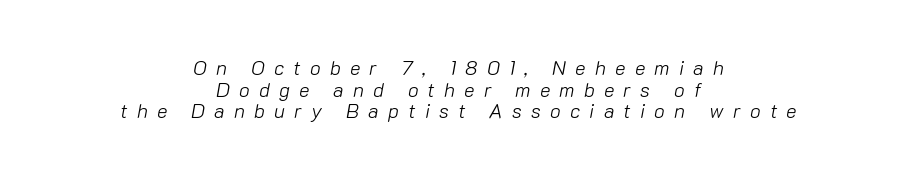
{"italic": "yes", "lean": "right", "slant_degrees": 10, "bold": "no", "underline": "no", "align": "center", "line_spacing": "tight", "line_spacing_ratio": 1.08, "letter_spacing": "wide", "letter_spacing_em": 0.46, "glyph_px": 20}
